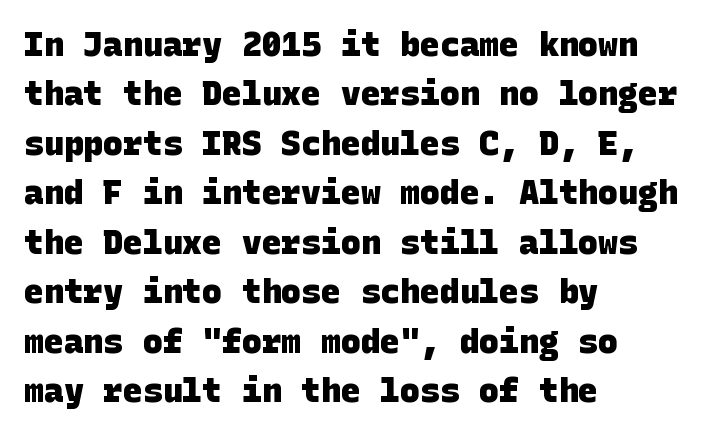
The image shows 33 px heavy sans-serif type; set left-aligned, normal line spacing (1.5x), normal letter spacing, not underlined; low stroke contrast and a large x-height.
